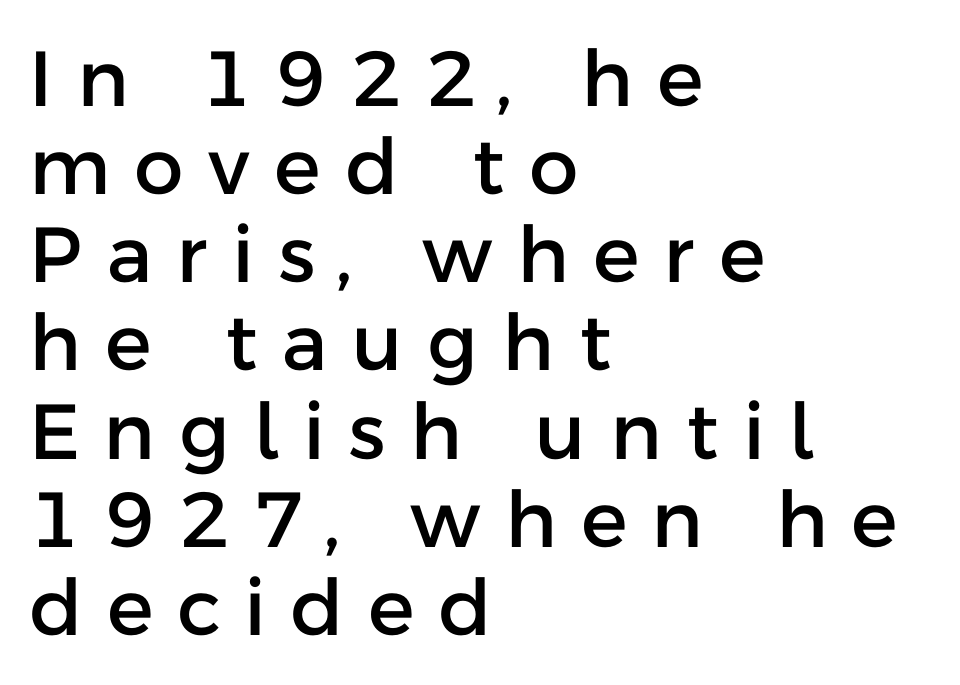
The image shows 78 px sans-serif type, upright; set left-aligned, tight line spacing (1.13x), unusually wide letter spacing (+0.32 em), not underlined; low stroke contrast and a medium x-height.
